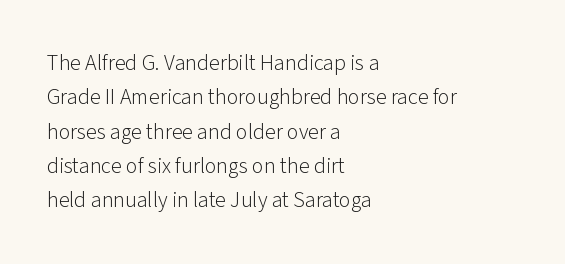
Q: Is the text bold? A: No.
Q: Is the text italic (slanted)? A: No, it is upright.
Q: Is the text underlined? A: No.
Q: How is the paragraph aligned? A: Left-aligned.
Q: Is the spacing between letters normal or unusually wide? A: Normal.
Q: Is the spacing between lines tight, normal or loose? A: Normal.
